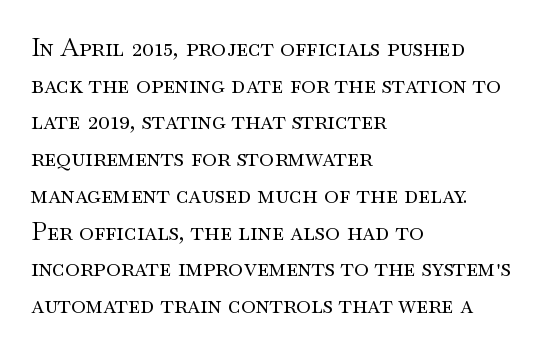
The image shows 25 px text type, upright; set left-aligned, normal line spacing (1.47x), normal letter spacing, not underlined.
